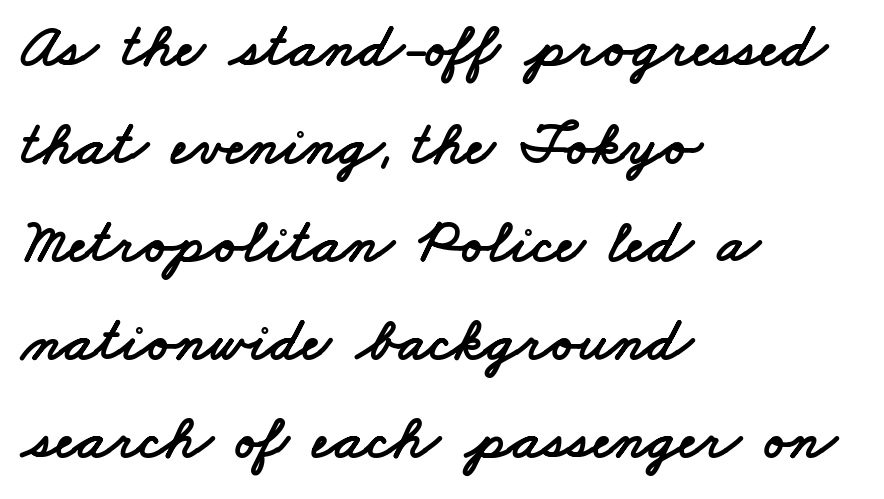
The image shows 62 px wide sans-serif type; set left-aligned, normal line spacing (1.58x), normal letter spacing, not underlined; low stroke contrast and a small x-height.
